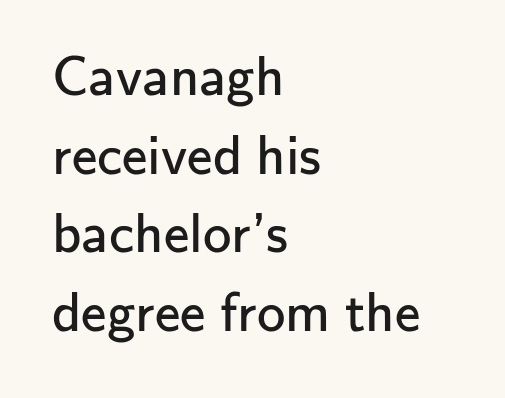
Leftover space on each line is placed entirely after the last word. The font's upright variant was chosen for this text. These glyphs show unthickened strokes, regular width or finer. Each letter's strokes conclude bluntly, with no projecting serifs. The passage shown is not underscored anywhere.
